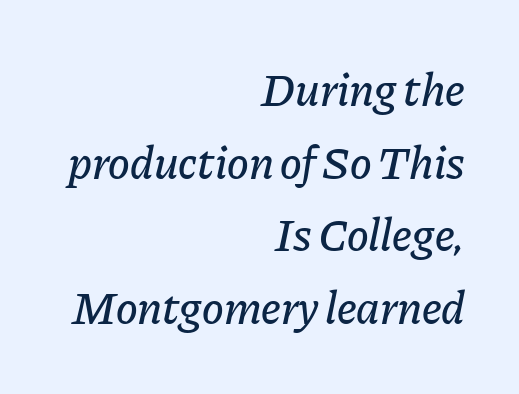
Q: Is the text italic (slanted)? A: Yes, it leans right by about 11 degrees.
Q: Is the text underlined? A: No.
Q: How is the paragraph aligned? A: Right-aligned.
Q: Is the spacing between letters normal or unusually wide? A: Normal.
Q: Is the spacing between lines tight, normal or loose? A: Normal.
Q: Width (condensed, normal, or wide)? A: Normal.
Q: Stroke contrast? A: Low.
Q: x-height? A: Medium.
Q: Monospaced? A: No.
